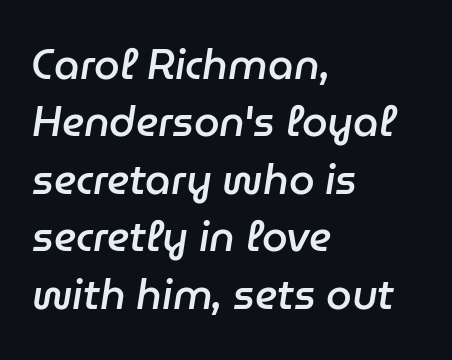
The image shows 41 px semibold type, italic (leaning right); set left-aligned, normal line spacing (1.4x), normal letter spacing, not underlined; low stroke contrast and a medium x-height.
